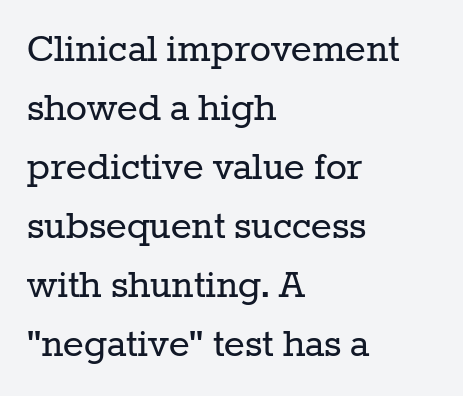
Q: Is the text bold? A: No.
Q: Is the text italic (slanted)? A: No, it is upright.
Q: Is the typeface a serif or a sans-serif typeface? A: Serif.
Q: Is the text underlined? A: No.
Q: How is the paragraph aligned? A: Left-aligned.
Q: Is the spacing between letters normal or unusually wide? A: Normal.
Q: Is the spacing between lines tight, normal or loose? A: Normal.
Q: Width (condensed, normal, or wide)? A: Normal.
Q: Stroke contrast? A: Low.
Q: x-height? A: Medium.
Q: Monospaced? A: No.
